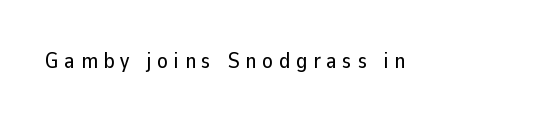
The image shows 22 px text type, upright; set unusually wide letter spacing (+0.26 em), not underlined.
